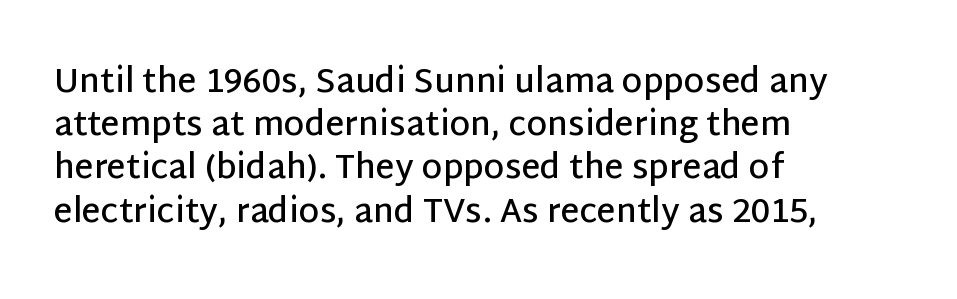
This sample is left-justified, so line endings fall wherever the words run out. Each letter keeps its own natural width here, so spacing adapts to shape. Lines of text with bare space underneath. Vertical spacing — default. The letters sit at their default tracking, neither squeezed nor spread. Every letter is mildly thick-stroked: semibold rather than bold.
